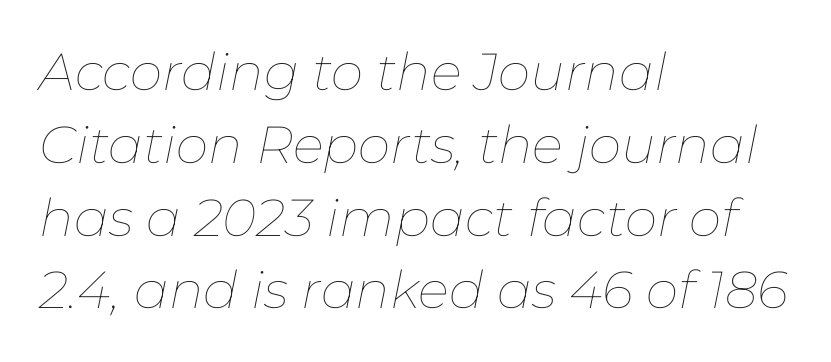
Q: Is the text bold? A: No.
Q: Is the text italic (slanted)? A: Yes, it leans right by about 11 degrees.
Q: Is the text underlined? A: No.
Q: How is the paragraph aligned? A: Left-aligned.
Q: Is the spacing between letters normal or unusually wide? A: Normal.
Q: Is the spacing between lines tight, normal or loose? A: Normal.
Q: Width (condensed, normal, or wide)? A: Normal.
Q: Stroke contrast? A: Low.
Q: x-height? A: Medium.
Q: Monospaced? A: No.
